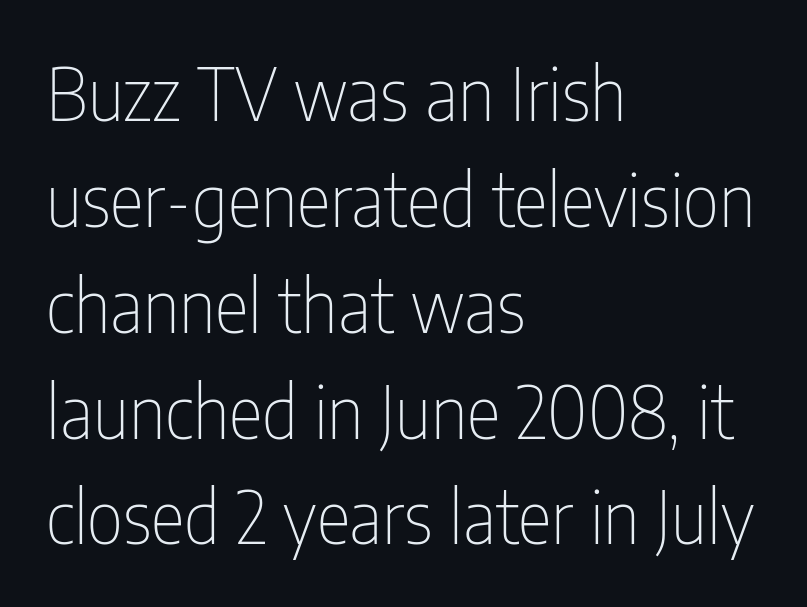
The image shows 72 px thin, condensed sans-serif type, upright; set left-aligned, normal line spacing (1.47x), normal letter spacing, not underlined; low stroke contrast and a medium x-height.
